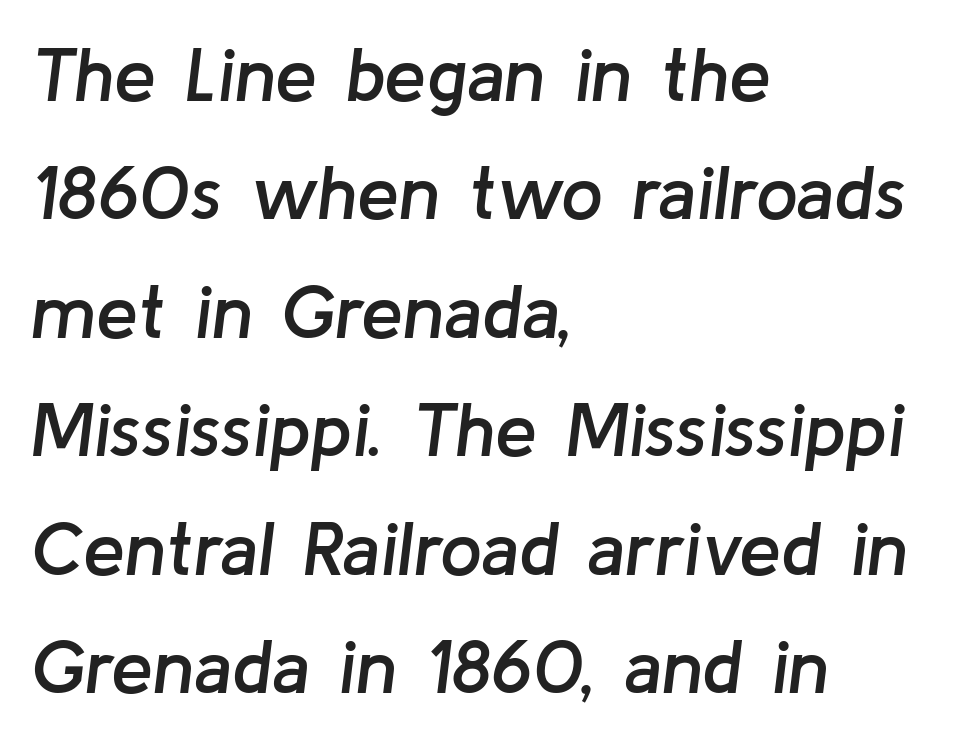
Q: Is the text bold? A: Semi-bold.
Q: Is the text italic (slanted)? A: Yes, it leans right by about 8 degrees.
Q: Is the text underlined? A: No.
Q: How is the paragraph aligned? A: Left-aligned.
Q: Is the spacing between letters normal or unusually wide? A: Normal.
Q: Is the spacing between lines tight, normal or loose? A: Normal.
Q: Width (condensed, normal, or wide)? A: Normal.
Q: Stroke contrast? A: Low.
Q: x-height? A: Medium.
Q: Monospaced? A: No.
